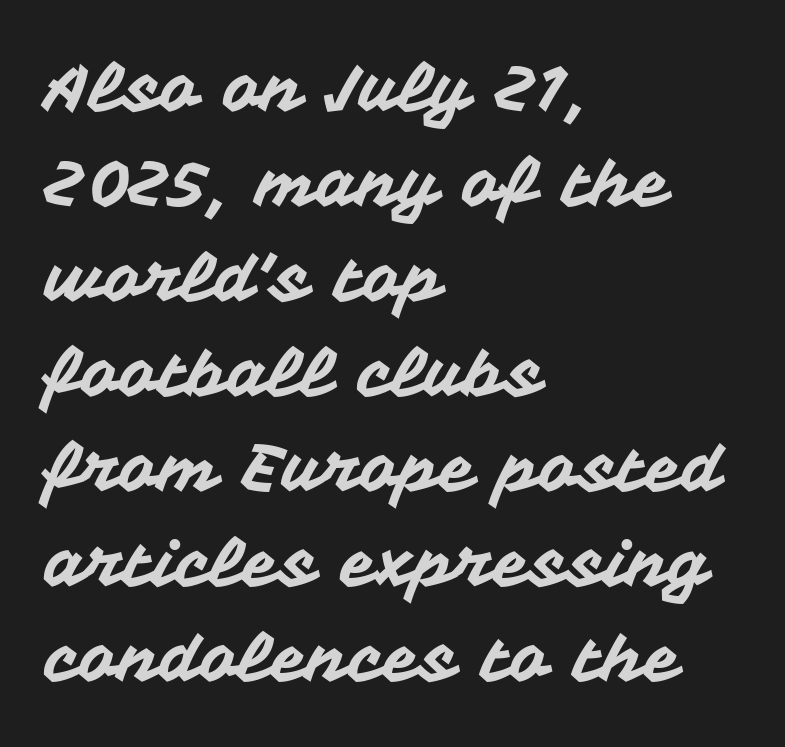
The image shows 66 px sans-serif type; set left-aligned, normal line spacing (1.44x), normal letter spacing, not underlined; medium stroke contrast and a medium x-height.
